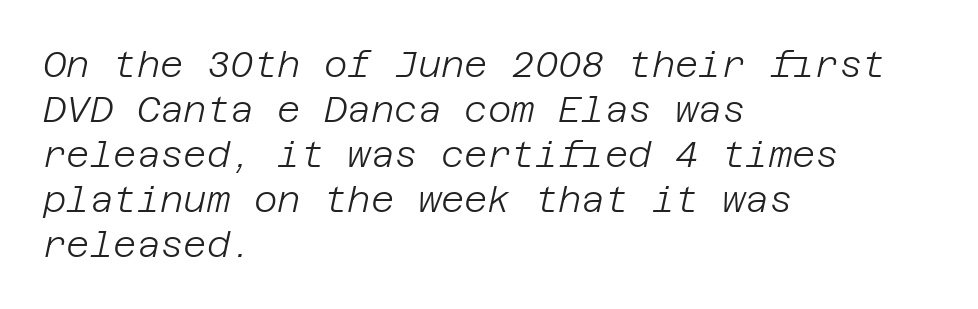
{"italic": "yes", "lean": "right", "slant_degrees": 12, "bold": "no", "weight": "light", "width": "normal", "stroke_contrast": "low", "x_height": "large", "underline": "no", "align": "left", "line_spacing": "normal", "line_spacing_ratio": 1.25, "letter_spacing": "normal", "letter_spacing_em": 0.0, "glyph_px": 36}
